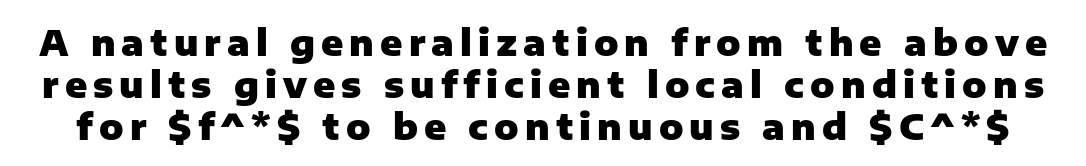
{"serif": "no", "italic": "no", "bold": "yes", "weight": "heavy", "width": "normal", "stroke_contrast": "low", "x_height": "medium", "monospaced": "no", "underline": "no", "line_spacing_ratio": 1.16, "glyph_px": 36}
